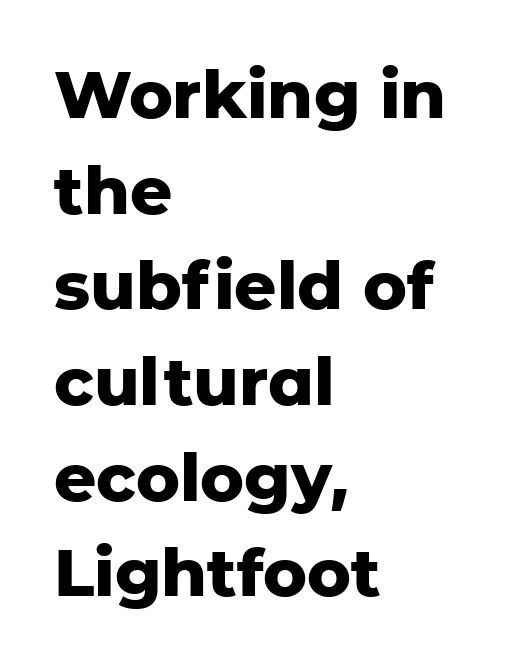
Has an underline been added? It has not. What stands out about the letter spacing? Nothing — it is the standard amount. The space between consecutive lines is moderate. The paragraph has a hard left edge and a soft right edge. The letters stand straight up with perfectly vertical stems.
